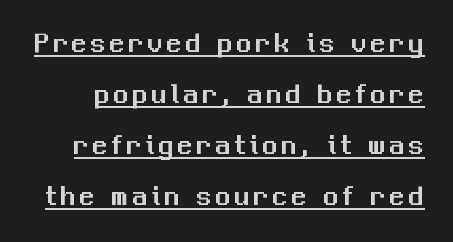
The type family on display is of the sans-serif kind. Underline: present. Character widths vary here, with narrow letters taking less room than wide ones. One glance says typical: line gaps are just what's usual.
